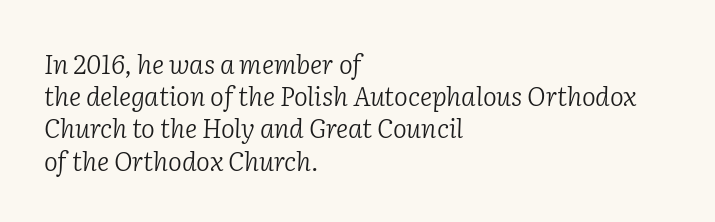
The letterforms sit shoulder to shoulder at normal distance. Line beginnings align vertically; line endings do not. The weight tops out at a normal text grade. Descender tails drop into unmarked territory. A typesetter would mark this as italic.
